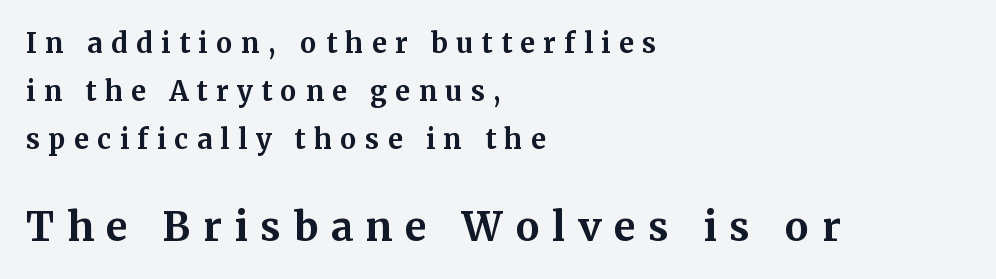
Q: Is the text bold? A: Yes.
Q: Is the text italic (slanted)? A: No, it is upright.
Q: Is the typeface a serif or a sans-serif typeface? A: Serif.
Q: Is the text underlined? A: No.
Q: How is the paragraph aligned? A: Left-aligned.
Q: Is the spacing between letters normal or unusually wide? A: Unusually wide.
Q: Which block of text is set in a larger size, the first (top) or the second (bottom)? A: The second (bottom) one.
Q: Width (condensed, normal, or wide)? A: Normal.
Q: Stroke contrast? A: Medium.
Q: x-height? A: Medium.
Q: Monospaced? A: No.
